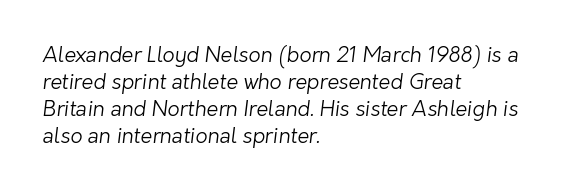
{"bold": "no", "underline": "no", "align": "left", "line_spacing": "normal", "line_spacing_ratio": 1.29, "letter_spacing": "normal", "letter_spacing_em": 0.0, "glyph_px": 21}
